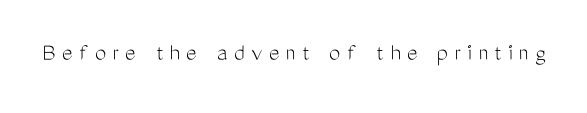
{"italic": "no", "bold": "no", "underline": "no", "letter_spacing": "wide", "letter_spacing_em": 0.26, "glyph_px": 25}
